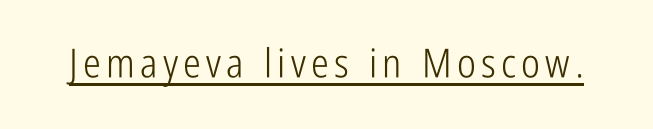
{"serif": "no", "italic": "no", "bold": "no", "weight": "light", "width": "condensed", "stroke_contrast": "low", "x_height": "medium", "monospaced": "no", "underline": "yes", "glyph_px": 40}
